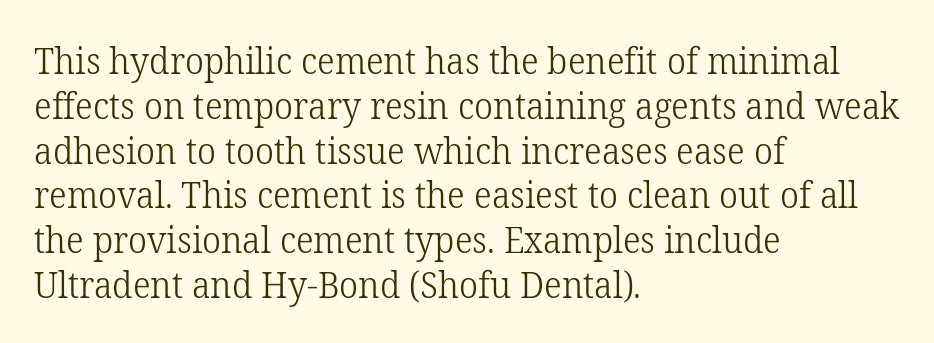
The weight would be labelled regular, book, light, or lighter still. One-word summary of the alignment: left. Descenders are the only things crossing below the line. Style check: upright.
